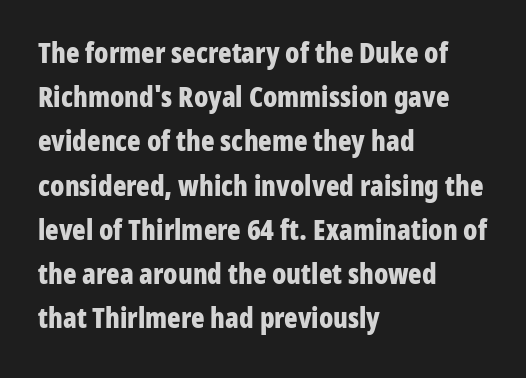
Any mark beneath the type? The region is blank. Proportional: the letters do not fall into vertical columns. Rows of type keep a routine distance in the vertical direction. Glyph-to-glyph distance matches everyday printed text. Heavy-handed strokes throughout: this text is bold. Every stem runs plumb, perpendicular to the baseline.
